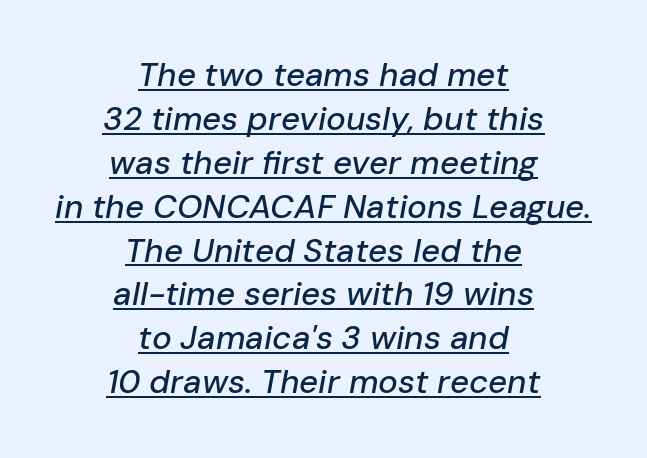
{"italic": "yes", "lean": "right", "slant_degrees": 10, "width": "normal", "stroke_contrast": "low", "x_height": "medium", "monospaced": "no", "underline": "yes", "align": "center", "line_spacing": "normal", "line_spacing_ratio": 1.33, "letter_spacing": "normal", "letter_spacing_em": 0.0, "glyph_px": 33}
